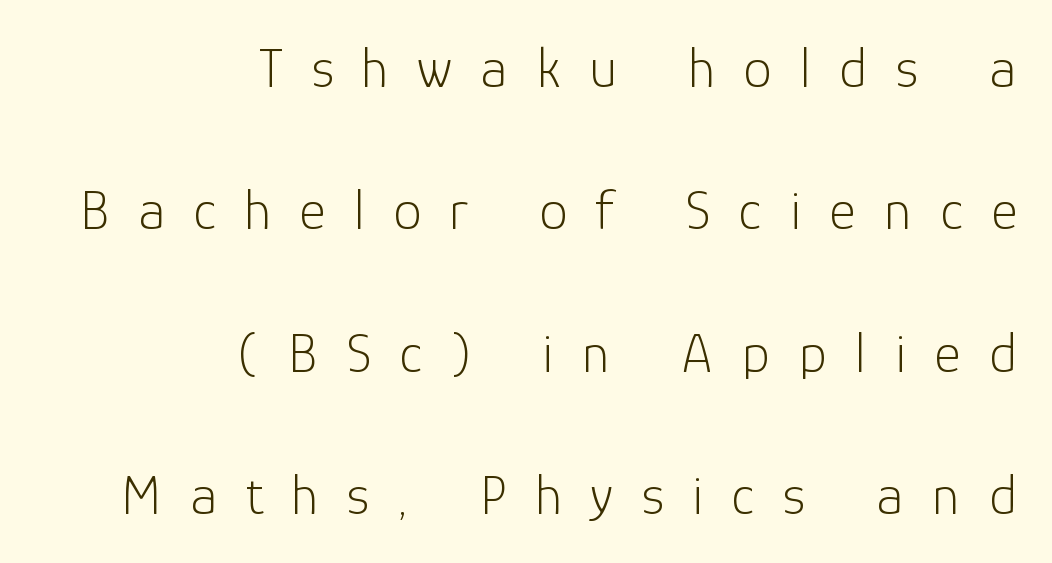
Q: Is the text bold? A: No.
Q: Is the text italic (slanted)? A: No, it is upright.
Q: Is the typeface a serif or a sans-serif typeface? A: Sans-serif.
Q: Is the text underlined? A: No.
Q: How is the paragraph aligned? A: Right-aligned.
Q: Is the spacing between letters normal or unusually wide? A: Unusually wide.
Q: Is the spacing between lines tight, normal or loose? A: Loose.
Q: Width (condensed, normal, or wide)? A: Normal.
Q: Stroke contrast? A: Low.
Q: x-height? A: Medium.
Q: Monospaced? A: No.
